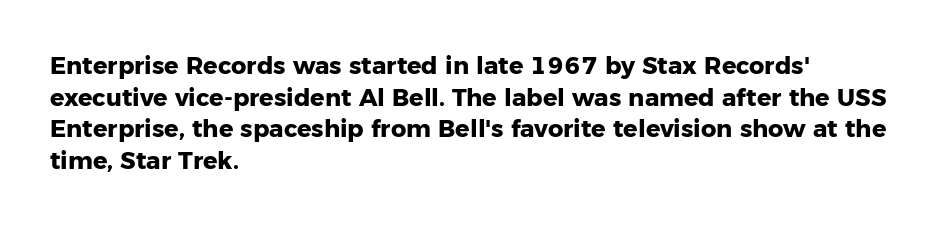
{"italic": "no", "bold": "yes", "underline": "no", "align": "left", "line_spacing": "normal", "line_spacing_ratio": 1.32, "letter_spacing": "normal", "letter_spacing_em": 0.0, "glyph_px": 24}
